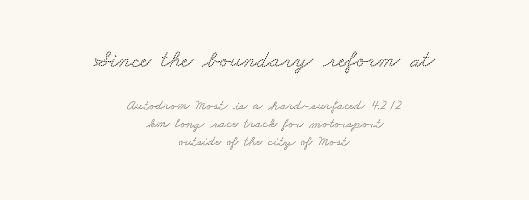
Q: Is the text underlined? A: No.
Q: How is the paragraph aligned? A: Centered.
Q: Is the spacing between letters normal or unusually wide? A: Normal.
Q: Is the spacing between lines tight, normal or loose? A: Normal.
Q: Which block of text is set in a larger size, the first (top) or the second (bottom)? A: The first (top) one.
